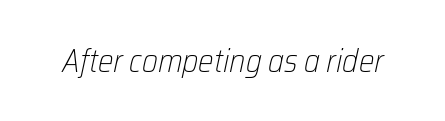
{"italic": "yes", "lean": "right", "slant_degrees": 12, "bold": "no", "weight": "light", "width": "condensed", "stroke_contrast": "low", "x_height": "medium", "monospaced": "no", "underline": "no", "letter_spacing": "normal", "letter_spacing_em": 0.0, "glyph_px": 33}
